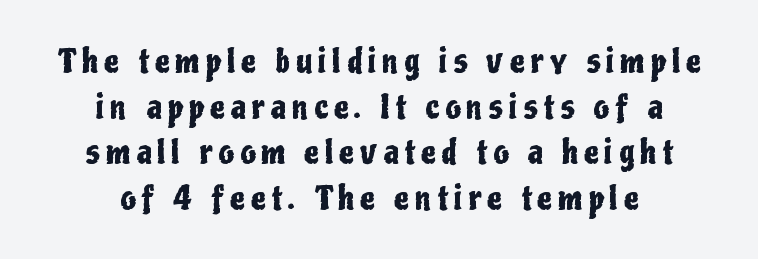
The image shows 33 px condensed sans-serif type, upright; set centered, normal line spacing (1.38x), not underlined; low stroke contrast and a medium x-height.
